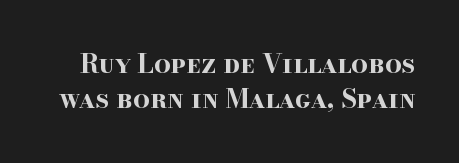
The image shows 26 px bold type, upright; set normal line spacing (1.36x), normal letter spacing, not underlined.
